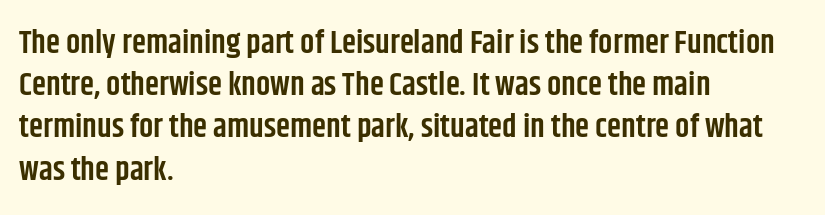
{"serif": "no", "italic": "no", "bold": "semi", "weight": "semibold", "width": "condensed", "stroke_contrast": "low", "x_height": "large", "monospaced": "no", "underline": "no", "align": "left", "line_spacing": "normal", "line_spacing_ratio": 1.32, "letter_spacing": "normal", "letter_spacing_em": 0.0, "glyph_px": 32}
